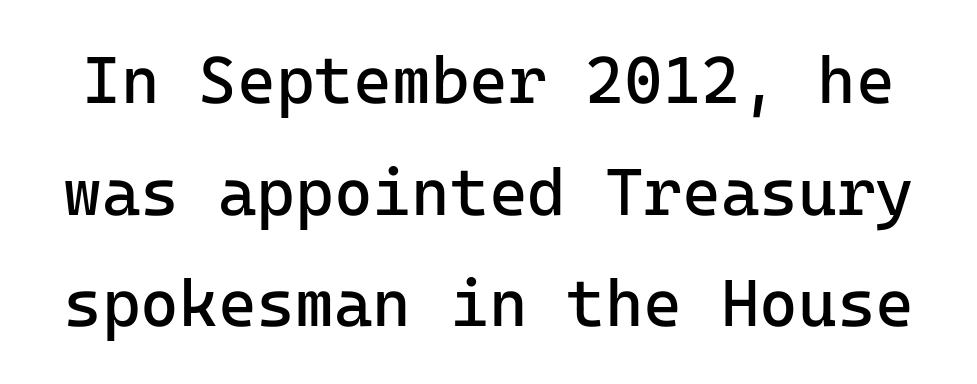
Think of a typewriter: that constant character pitch is what you see here. The characters are drawn with everyday or finer stroke widths. Descender tails drop into unmarked territory. Interline gaps are of average width in this sample.
